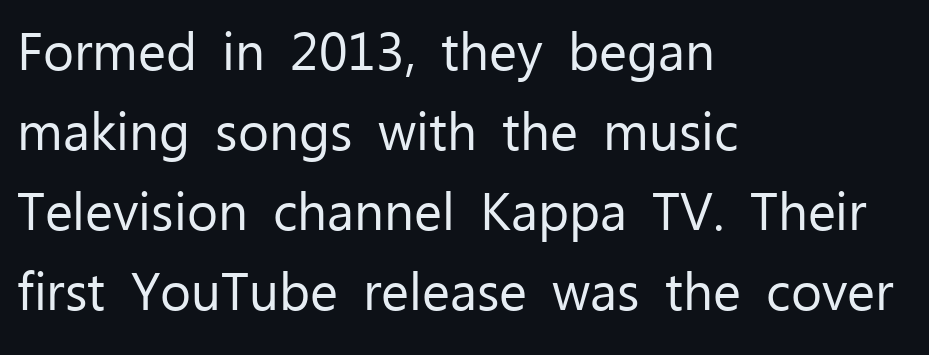
The image shows 53 px regular-weight sans-serif type, upright; set left-aligned, normal line spacing (1.51x), normal letter spacing, not underlined; low stroke contrast and a medium x-height.
